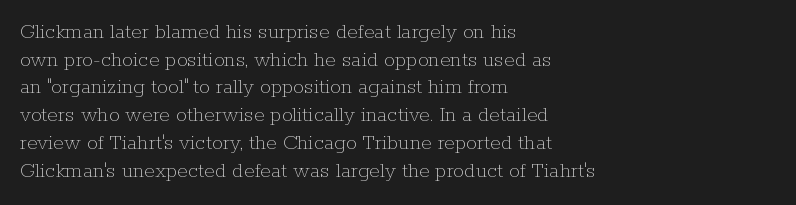
The image shows 22 px text type, upright; set left-aligned, normal line spacing (1.26x), normal letter spacing, not underlined.
